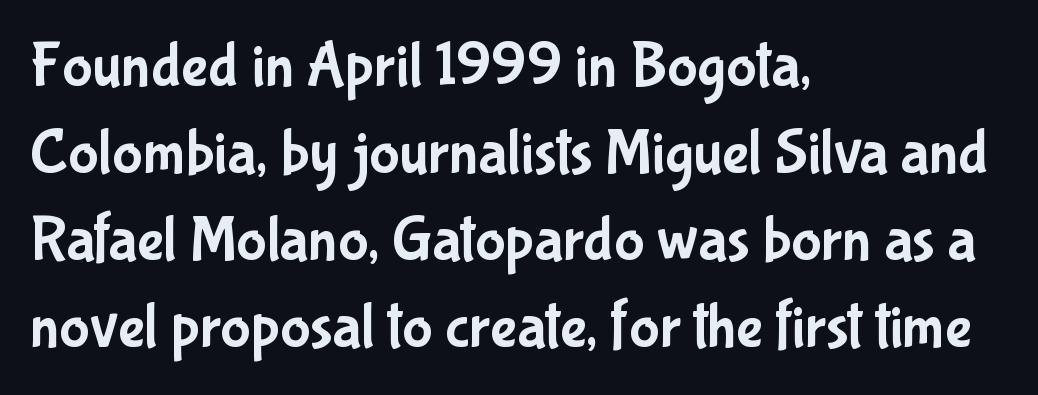
Q: Is the text italic (slanted)? A: No, it is upright.
Q: Is the typeface a serif or a sans-serif typeface? A: Sans-serif.
Q: Is the text underlined? A: No.
Q: How is the paragraph aligned? A: Left-aligned.
Q: Is the spacing between letters normal or unusually wide? A: Normal.
Q: Is the spacing between lines tight, normal or loose? A: Normal.
Q: Width (condensed, normal, or wide)? A: Condensed.
Q: Stroke contrast? A: Low.
Q: x-height? A: Medium.
Q: Monospaced? A: No.
